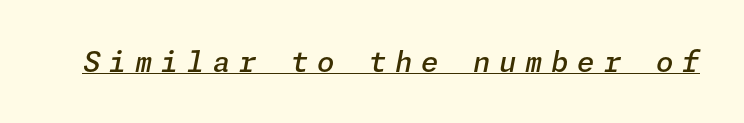
{"italic": "yes", "lean": "right", "slant_degrees": 11, "bold": "semi", "weight": "semibold", "width": "normal", "stroke_contrast": "low", "x_height": "medium", "underline": "yes", "letter_spacing": "wide", "letter_spacing_em": 0.31, "glyph_px": 28}
